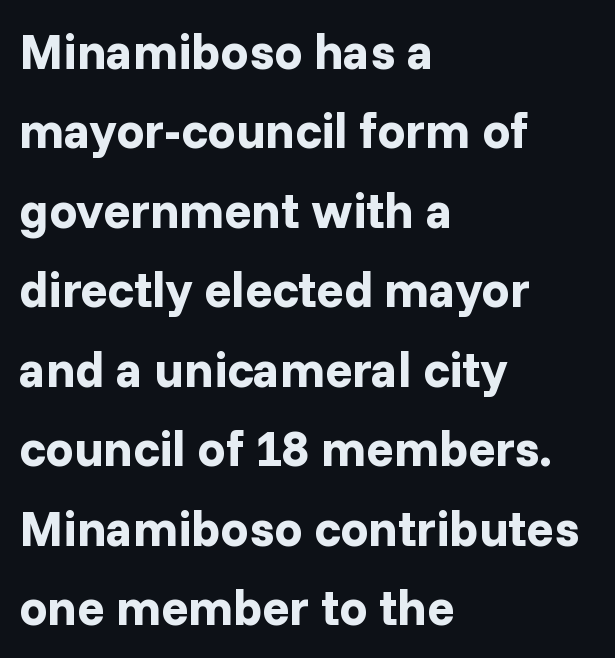
{"serif": "no", "italic": "no", "bold": "yes", "weight": "bold", "width": "normal", "stroke_contrast": "low", "x_height": "medium", "monospaced": "no", "underline": "no", "align": "left", "line_spacing": "normal", "line_spacing_ratio": 1.59, "letter_spacing": "normal", "letter_spacing_em": 0.0, "glyph_px": 50}
